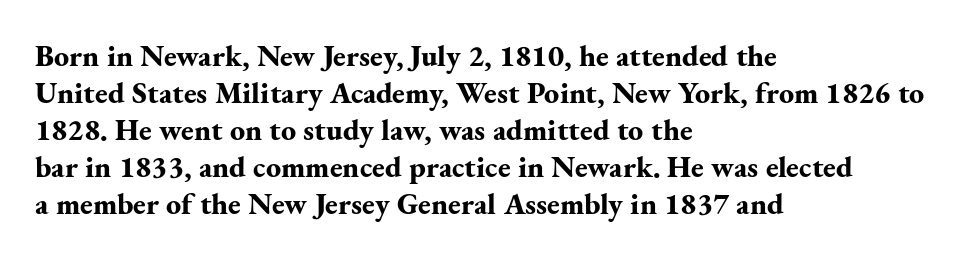
{"serif": "yes", "italic": "no", "bold": "yes", "weight": "bold", "width": "normal", "stroke_contrast": "medium", "x_height": "small", "monospaced": "no", "underline": "no", "align": "left", "line_spacing_ratio": 1.23, "letter_spacing": "normal", "letter_spacing_em": 0.0, "glyph_px": 30}
